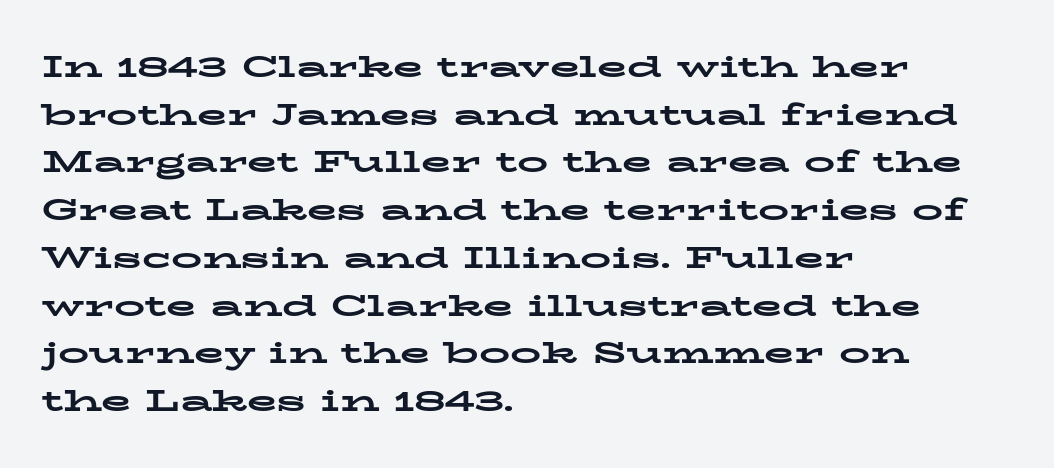
Q: Is the text bold? A: Yes.
Q: Is the text italic (slanted)? A: No, it is upright.
Q: Is the typeface a serif or a sans-serif typeface? A: Serif.
Q: Is the text underlined? A: No.
Q: How is the paragraph aligned? A: Left-aligned.
Q: Is the spacing between letters normal or unusually wide? A: Normal.
Q: Is the spacing between lines tight, normal or loose? A: Normal.
Q: Width (condensed, normal, or wide)? A: Wide.
Q: Stroke contrast? A: Low.
Q: x-height? A: Medium.
Q: Monospaced? A: No.
